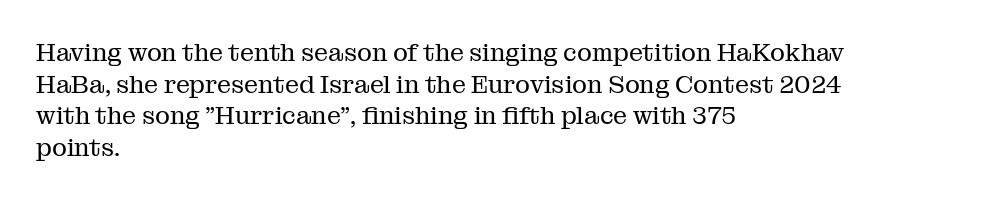
Q: Is the text bold? A: No.
Q: Is the text italic (slanted)? A: No, it is upright.
Q: Is the text underlined? A: No.
Q: How is the paragraph aligned? A: Left-aligned.
Q: Is the spacing between letters normal or unusually wide? A: Normal.
Q: Is the spacing between lines tight, normal or loose? A: Normal.
